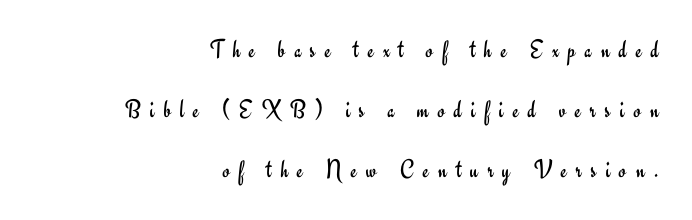
Q: Is the text bold? A: No.
Q: Is the text italic (slanted)? A: Yes.
Q: Is the text underlined? A: No.
Q: How is the paragraph aligned? A: Right-aligned.
Q: Is the spacing between letters normal or unusually wide? A: Unusually wide.
Q: Is the spacing between lines tight, normal or loose? A: Loose.
